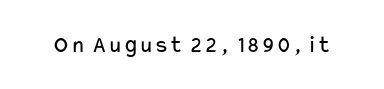
The image shows 24 px text type, upright; set normal letter spacing, not underlined.
